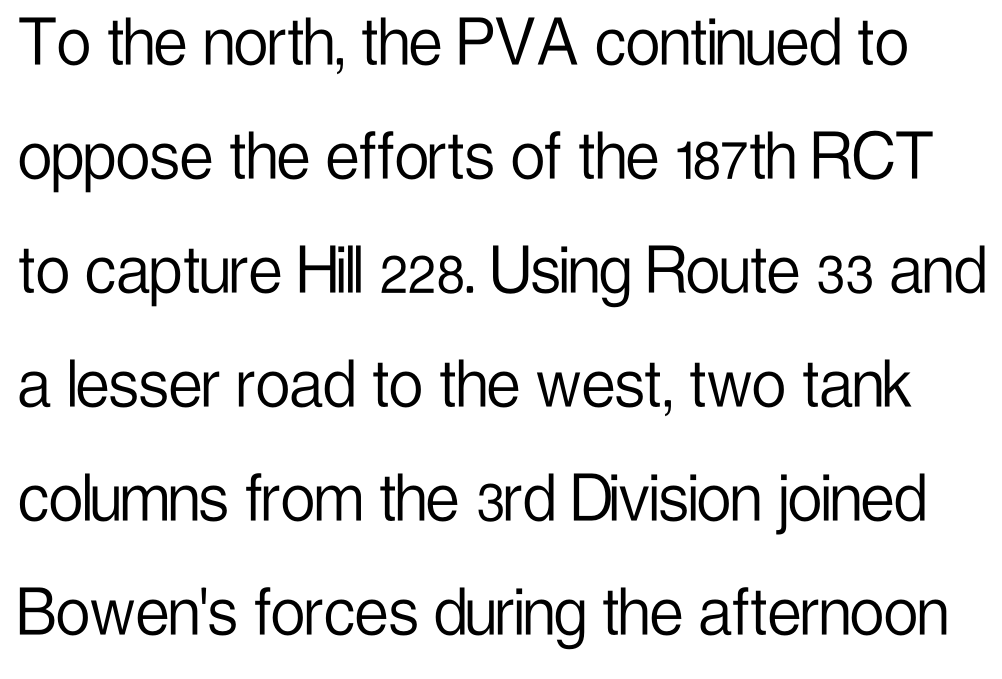
Q: Is the text bold? A: No.
Q: Is the text italic (slanted)? A: No, it is upright.
Q: Is the typeface a serif or a sans-serif typeface? A: Sans-serif.
Q: Is the text underlined? A: No.
Q: Is the spacing between letters normal or unusually wide? A: Normal.
Q: Is the spacing between lines tight, normal or loose? A: Normal.
Q: Width (condensed, normal, or wide)? A: Condensed.
Q: Stroke contrast? A: Low.
Q: x-height? A: Medium.
Q: Monospaced? A: No.
